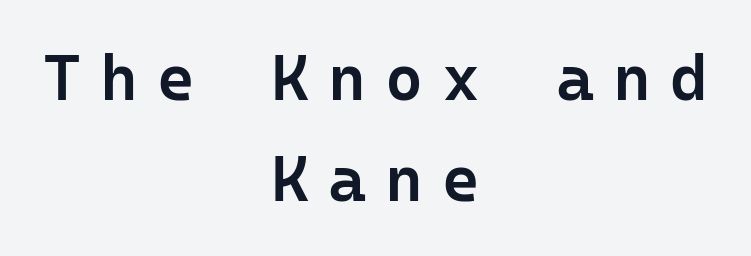
{"serif": "no", "italic": "no", "bold": "semi", "weight": "semibold", "width": "normal", "stroke_contrast": "low", "x_height": "medium", "monospaced": "yes", "underline": "no", "align": "center", "line_spacing": "normal", "line_spacing_ratio": 1.55, "letter_spacing": "wide", "letter_spacing_em": 0.29, "glyph_px": 65}
